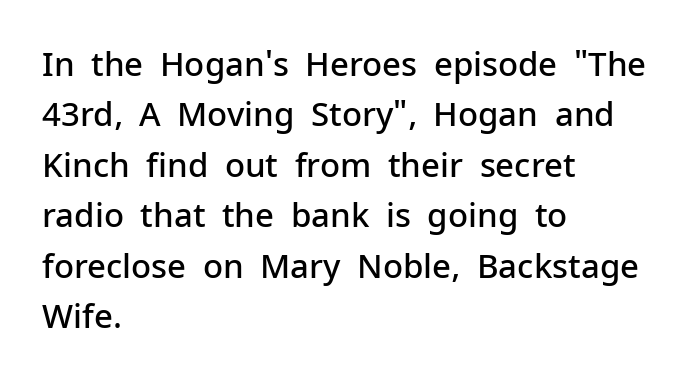
Q: Is the text bold? A: Semi-bold.
Q: Is the text italic (slanted)? A: No, it is upright.
Q: Is the typeface a serif or a sans-serif typeface? A: Sans-serif.
Q: Is the text underlined? A: No.
Q: How is the paragraph aligned? A: Left-aligned.
Q: Is the spacing between letters normal or unusually wide? A: Normal.
Q: Is the spacing between lines tight, normal or loose? A: Normal.
Q: Width (condensed, normal, or wide)? A: Normal.
Q: Stroke contrast? A: Low.
Q: x-height? A: Medium.
Q: Monospaced? A: No.
